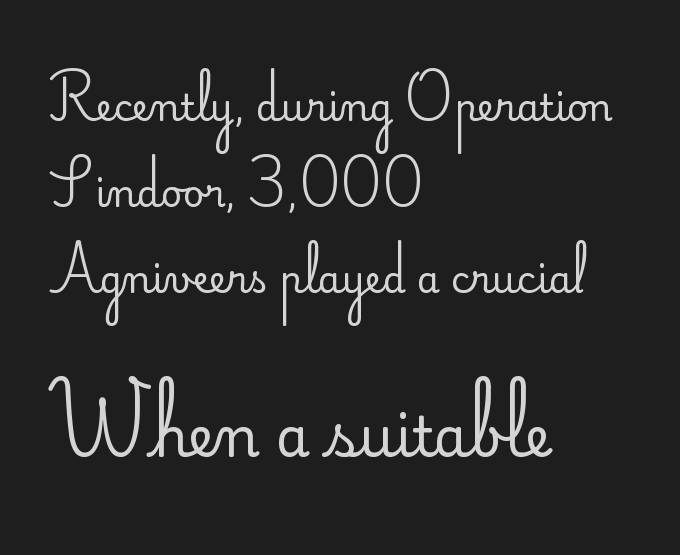
Q: Is the text bold? A: No.
Q: Is the text italic (slanted)? A: No, it is upright.
Q: Is the typeface a serif or a sans-serif typeface? A: Sans-serif.
Q: Is the text underlined? A: No.
Q: How is the paragraph aligned? A: Left-aligned.
Q: Is the spacing between letters normal or unusually wide? A: Normal.
Q: Is the spacing between lines tight, normal or loose? A: Loose.
Q: Which block of text is set in a larger size, the first (top) or the second (bottom)? A: The second (bottom) one.
Q: Width (condensed, normal, or wide)? A: Normal.
Q: Stroke contrast? A: Low.
Q: x-height? A: Small.
Q: Monospaced? A: No.
